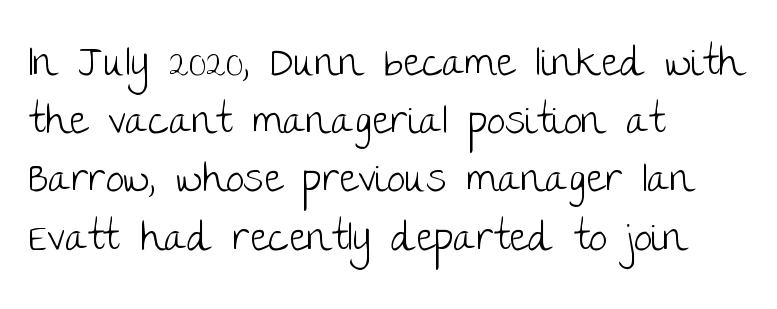
{"serif": "no", "italic": "no", "bold": "no", "weight": "light", "width": "normal", "stroke_contrast": "low", "x_height": "large", "monospaced": "no", "underline": "no", "align": "left", "line_spacing": "normal", "line_spacing_ratio": 1.42, "letter_spacing": "normal", "letter_spacing_em": 0.0, "glyph_px": 41}
